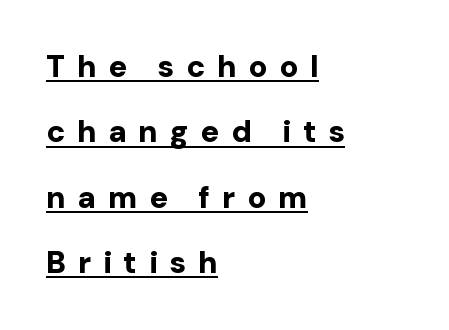
{"serif": "no", "italic": "no", "bold": "yes", "weight": "bold", "width": "normal", "stroke_contrast": "low", "x_height": "medium", "monospaced": "no", "underline": "yes", "align": "left", "line_spacing": "loose", "line_spacing_ratio": 2.11, "letter_spacing": "wide", "letter_spacing_em": 0.38, "glyph_px": 31}
